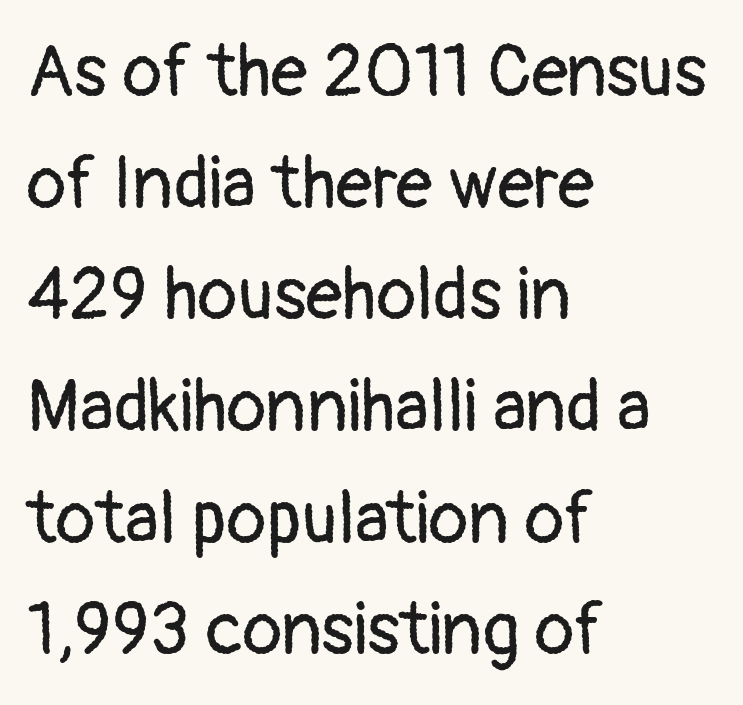
{"serif": "no", "italic": "no", "bold": "no", "weight": "regular", "width": "normal", "stroke_contrast": "low", "x_height": "medium", "monospaced": "no", "underline": "no", "align": "left", "line_spacing": "normal", "line_spacing_ratio": 1.53, "letter_spacing": "normal", "letter_spacing_em": 0.0, "glyph_px": 73}
